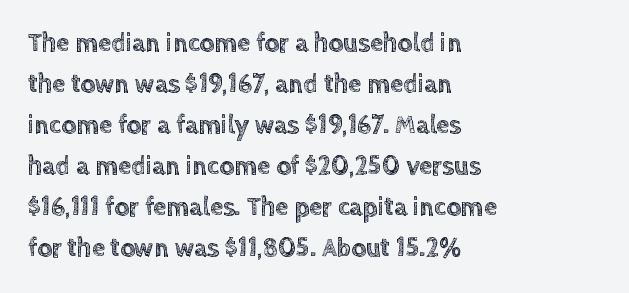
Q: Is the text italic (slanted)? A: No, it is upright.
Q: Is the text underlined? A: No.
Q: How is the paragraph aligned? A: Left-aligned.
Q: Is the spacing between letters normal or unusually wide? A: Normal.
Q: Is the spacing between lines tight, normal or loose? A: Normal.
